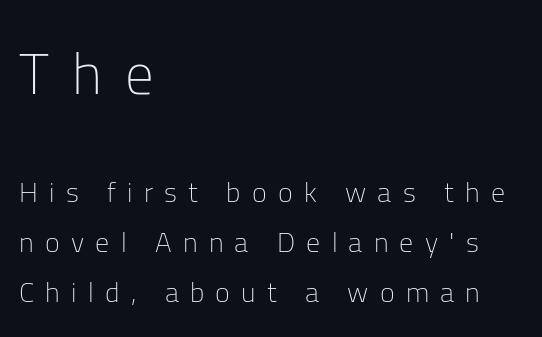
The image shows 57 px light sans-serif type, upright; set left-aligned, line spacing 1.77x, unusually wide letter spacing (+0.4 em), not underlined; the first (top) block is 2.04x larger; low stroke contrast and a medium x-height.
